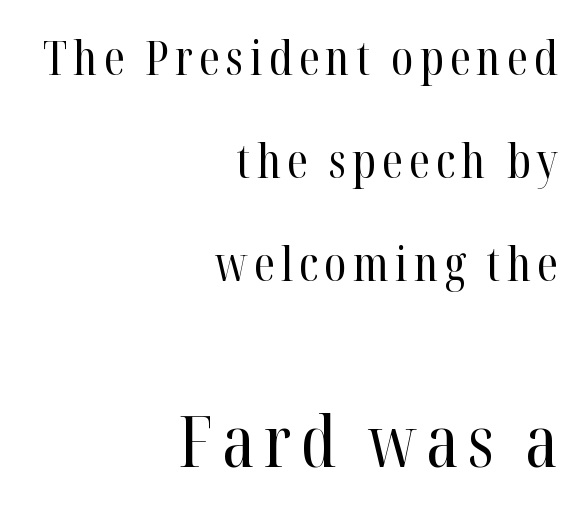
Q: Is the text bold? A: No.
Q: Is the text italic (slanted)? A: No, it is upright.
Q: Is the typeface a serif or a sans-serif typeface? A: Serif.
Q: Is the text underlined? A: No.
Q: How is the paragraph aligned? A: Right-aligned.
Q: Is the spacing between lines tight, normal or loose? A: Loose.
Q: Which block of text is set in a larger size, the first (top) or the second (bottom)? A: The second (bottom) one.
Q: Width (condensed, normal, or wide)? A: Condensed.
Q: Stroke contrast? A: High.
Q: x-height? A: Medium.
Q: Monospaced? A: No.
